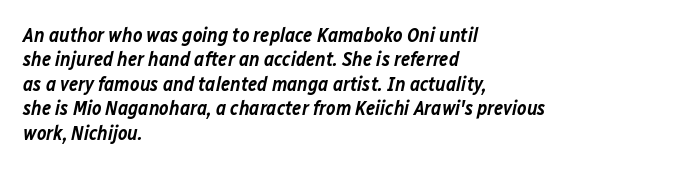
{"italic": "yes", "lean": "right", "slant_degrees": 12, "bold": "semi", "underline": "no", "align": "left", "line_spacing_ratio": 1.22, "letter_spacing": "normal", "letter_spacing_em": 0.0, "glyph_px": 20}
